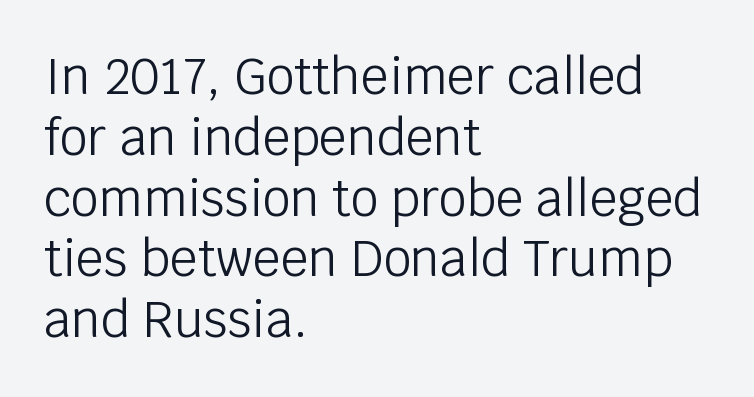
Q: Is the text bold? A: No.
Q: Is the text italic (slanted)? A: No, it is upright.
Q: Is the typeface a serif or a sans-serif typeface? A: Sans-serif.
Q: Is the text underlined? A: No.
Q: How is the paragraph aligned? A: Left-aligned.
Q: Is the spacing between letters normal or unusually wide? A: Normal.
Q: Width (condensed, normal, or wide)? A: Normal.
Q: Stroke contrast? A: Low.
Q: x-height? A: Large.
Q: Monospaced? A: No.
